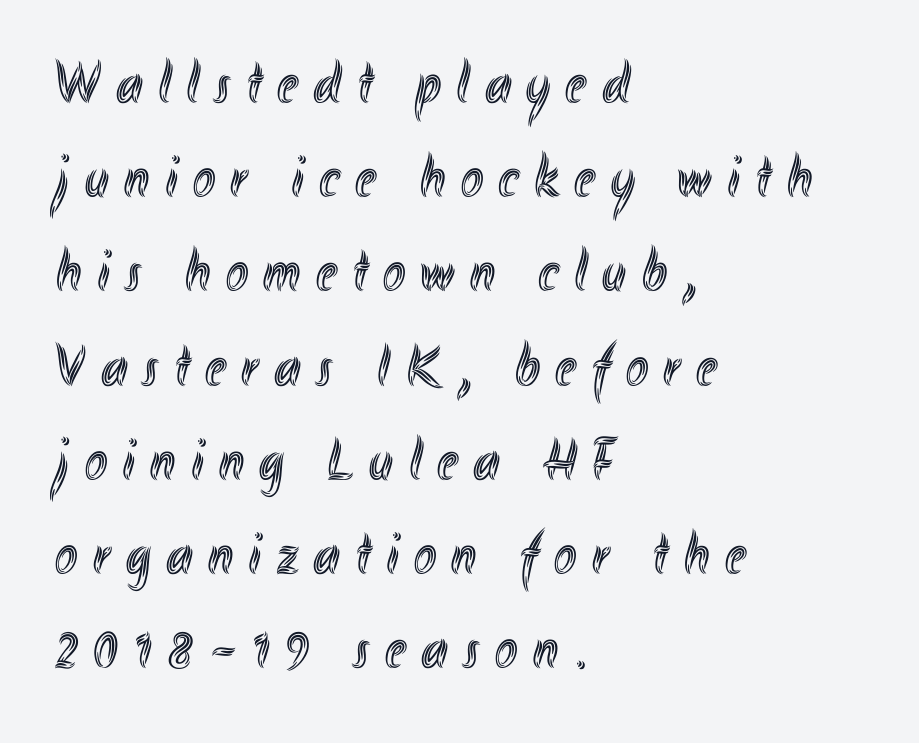
The image shows 60 px condensed type; set left-aligned, normal line spacing (1.57x), unusually wide letter spacing (+0.26 em), not underlined; a small x-height.
